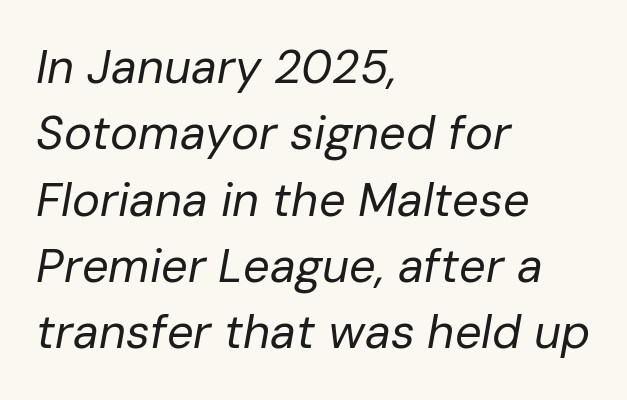
Q: Is the text bold? A: No.
Q: Is the text italic (slanted)? A: Yes, it leans right by about 10 degrees.
Q: Is the text underlined? A: No.
Q: How is the paragraph aligned? A: Left-aligned.
Q: Is the spacing between letters normal or unusually wide? A: Normal.
Q: Is the spacing between lines tight, normal or loose? A: Normal.
Q: Width (condensed, normal, or wide)? A: Normal.
Q: Stroke contrast? A: Low.
Q: x-height? A: Medium.
Q: Monospaced? A: No.
